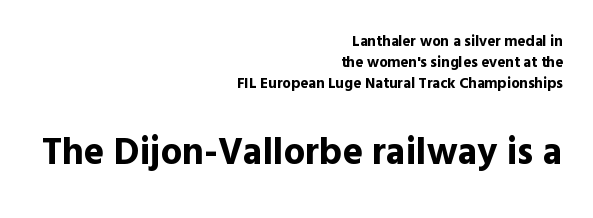
Notice how the stems are strictly vertical — no italics here. Summary of weight: heavy, a full bold. You could not count columns in this text — the font is proportionally spaced. If you drew a ruler down the right edge, every line would touch it.
